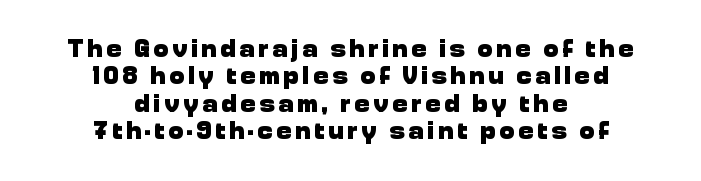
You can tell it's not italic because the verticals are truly vertical. Lines of text with bare space underneath. The line-height multiplier appears low, near solid setting. These words are printed bold, with thick strokes throughout.
